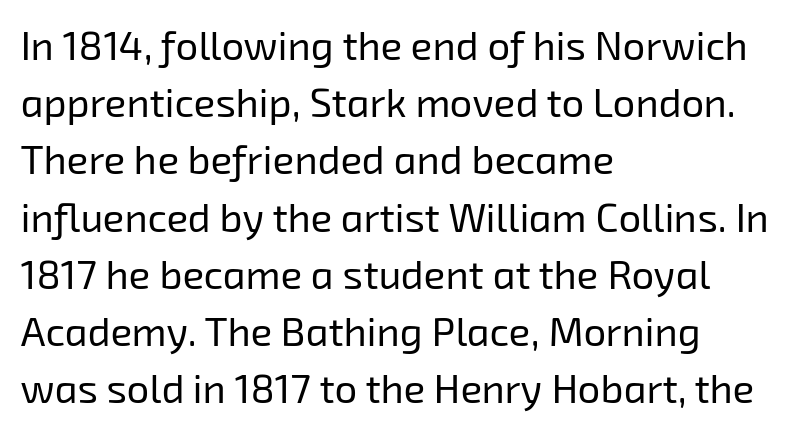
Any mark beneath the type? The region is blank. Varying glyph widths throughout — classic text-font behaviour. Layout note: lines flush left. A quiet, ordinary-to-light weight characterises the typeface. The rendering shows plain stroke endings on the letterforms — a sans-serif design.
